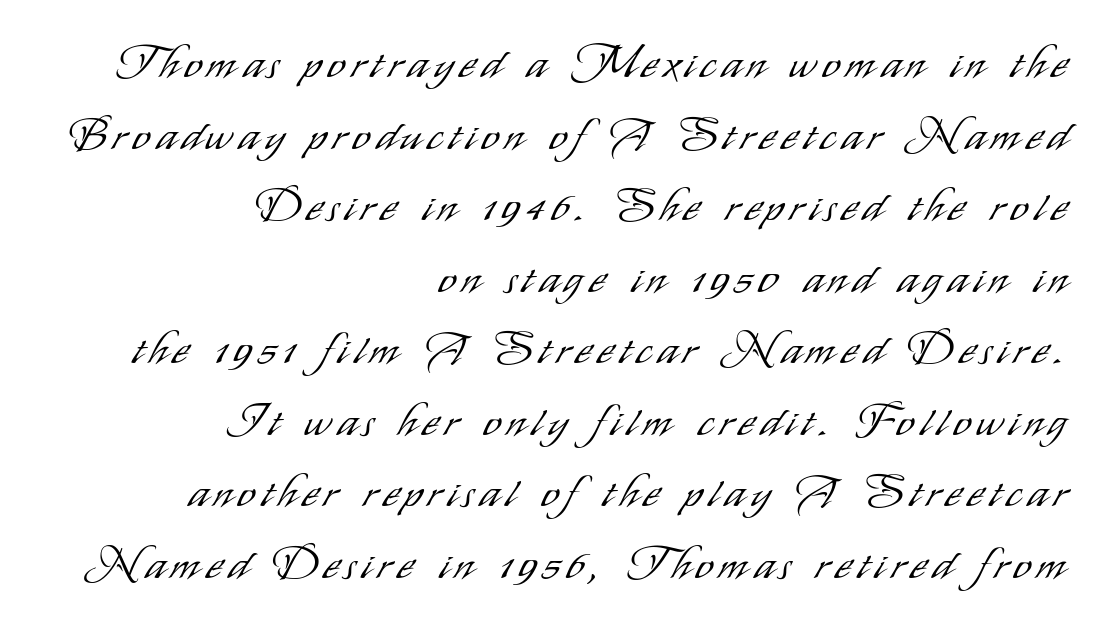
{"serif": "no", "bold": "no", "weight": "light", "width": "condensed", "stroke_contrast": "low", "x_height": "small", "monospaced": "no", "underline": "no", "align": "right", "line_spacing": "normal", "line_spacing_ratio": 1.59, "glyph_px": 45}
